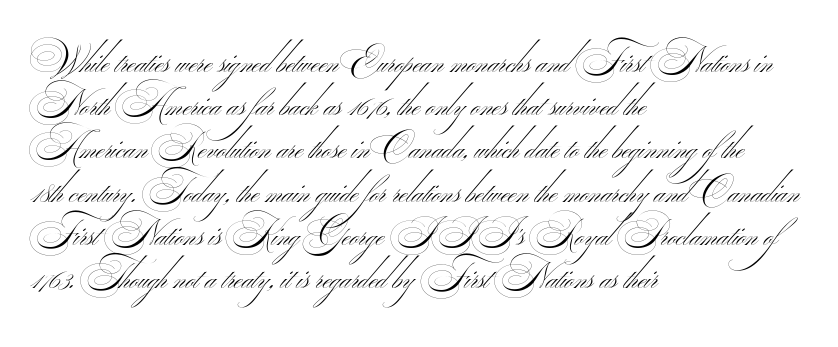
Q: Is the text bold? A: No.
Q: Is the typeface a serif or a sans-serif typeface? A: Sans-serif.
Q: Is the text underlined? A: No.
Q: How is the paragraph aligned? A: Left-aligned.
Q: Is the spacing between letters normal or unusually wide? A: Normal.
Q: Width (condensed, normal, or wide)? A: Wide.
Q: Stroke contrast? A: Medium.
Q: Monospaced? A: No.
